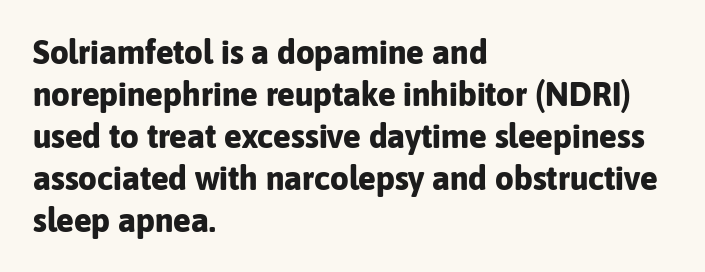
{"serif": "no", "italic": "no", "bold": "yes", "weight": "bold", "width": "normal", "stroke_contrast": "low", "x_height": "medium", "monospaced": "no", "underline": "no", "align": "left", "line_spacing": "normal", "line_spacing_ratio": 1.27, "letter_spacing": "normal", "letter_spacing_em": 0.0, "glyph_px": 33}
